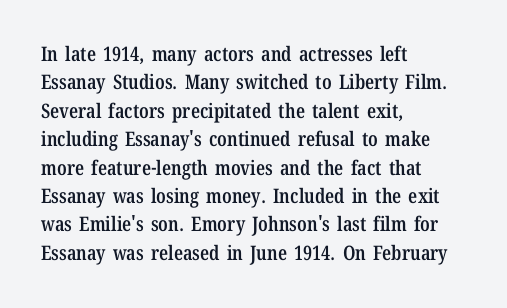
The strokes are fattened partway — semibold, not bold. The typesetter chose a ragged-right arrangement here. The letters sit at their default tracking, neither squeezed nor spread. If you measured baseline to baseline, you'd find a middling distance. The font's upright variant was chosen for this text.
